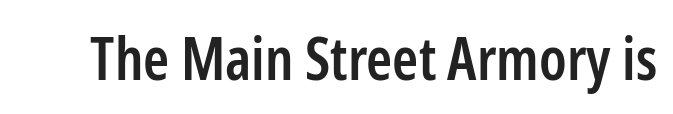
Ascenders rise straight up at ninety degrees. The passage shown has conventional tracking throughout. A typesetter would label this face a sans. A bare baseline throughout the passage. The letters are semibold — heavier than regular but short of a full bold. The passage shown is typed in a proportional face where columns would drift.
